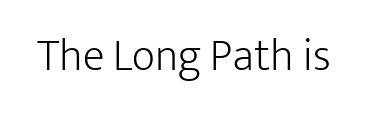
{"serif": "no", "italic": "no", "bold": "no", "weight": "light", "width": "normal", "stroke_contrast": "low", "x_height": "medium", "monospaced": "no", "underline": "no", "letter_spacing": "normal", "letter_spacing_em": 0.0, "glyph_px": 45}
